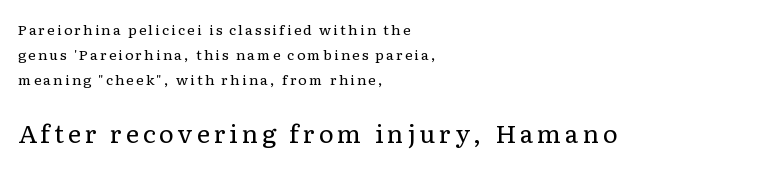
The weight tops out at a normal text grade. Ascenders rise straight up at ninety degrees. The setting favours the left margin, as ordinary paragraphs usually do. Look at the glyph heights: the lower group is clearly the bigger setting.
